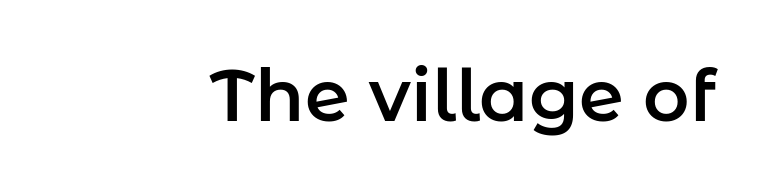
The image shows 72 px sans-serif type, upright; set normal letter spacing, not underlined; low stroke contrast and a medium x-height.
